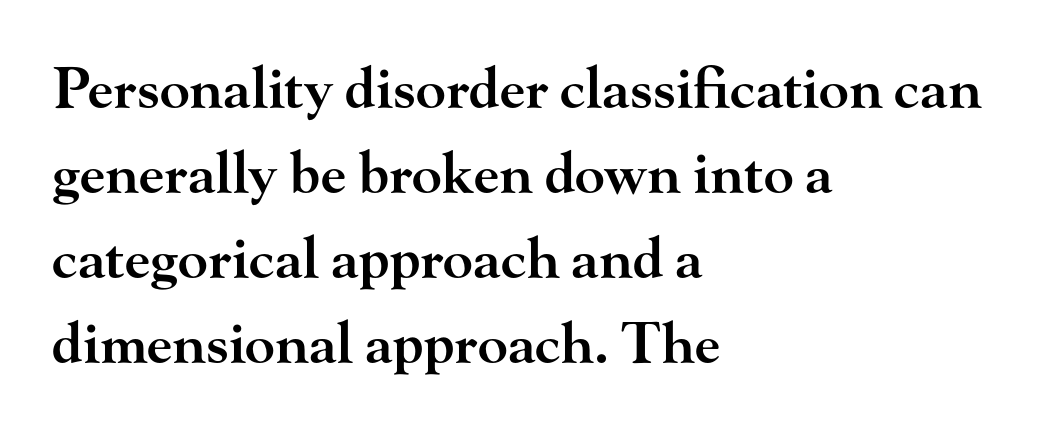
Compared with an ordinary text face, these strokes are moderately heavier — a semibold. Has an underline been added? It has not. To sum up the face: it has serifs. Is the letter spacing exaggerated? No — it looks like the ordinary default. Quick note: interline space is typical. Do the letters lean? They stand straight.
